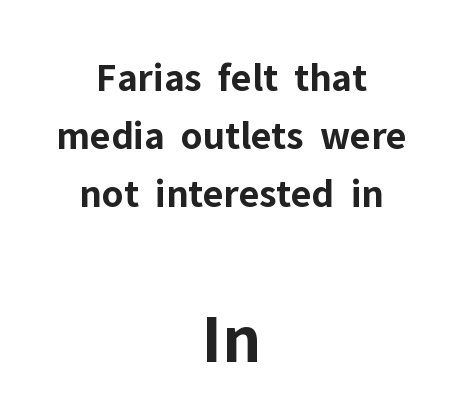
{"serif": "no", "italic": "no", "bold": "yes", "weight": "bold", "width": "normal", "stroke_contrast": "low", "x_height": "medium", "monospaced": "no", "underline": "no", "align": "center", "line_spacing": "normal", "line_spacing_ratio": 1.42, "letter_spacing": "normal", "letter_spacing_em": 0.0, "larger_block": "second", "size_ratio": 1.73, "glyph_px": 71}
